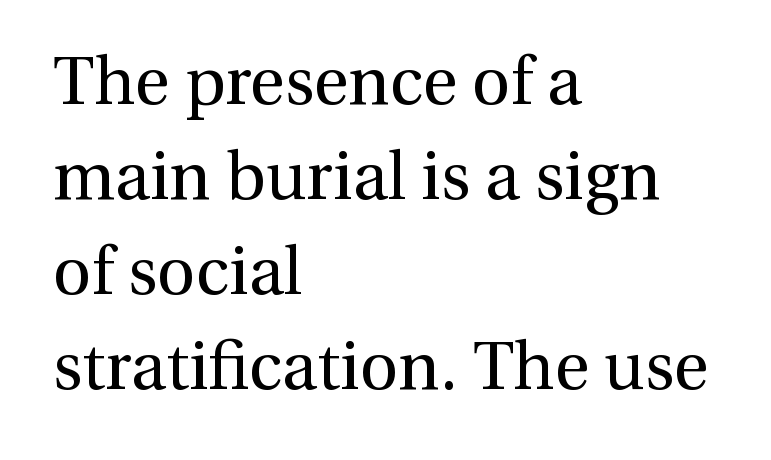
How would I describe the line gaps? Plain and ordinary. Looks like regular typesetting: each glyph gets only the width it needs. Is the block centered? No — it sits flush against the left margin. Does extra space separate the letters? No, they use regular spacing. Posture: vertical.
